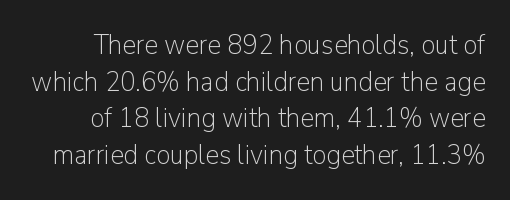
Q: Is the text bold? A: No.
Q: Is the text italic (slanted)? A: No, it is upright.
Q: Is the typeface a serif or a sans-serif typeface? A: Sans-serif.
Q: Is the text underlined? A: No.
Q: Is the spacing between letters normal or unusually wide? A: Normal.
Q: Is the spacing between lines tight, normal or loose? A: Normal.
Q: Width (condensed, normal, or wide)? A: Normal.
Q: Stroke contrast? A: Low.
Q: x-height? A: Medium.
Q: Monospaced? A: No.
